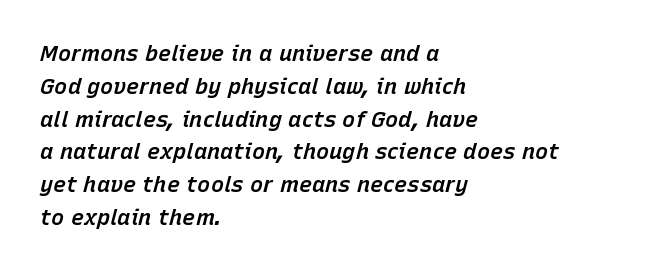
{"italic": "yes", "lean": "right", "slant_degrees": 15, "bold": "semi", "underline": "no", "align": "left", "line_spacing": "normal", "line_spacing_ratio": 1.49, "letter_spacing": "normal", "letter_spacing_em": 0.0, "glyph_px": 22}
